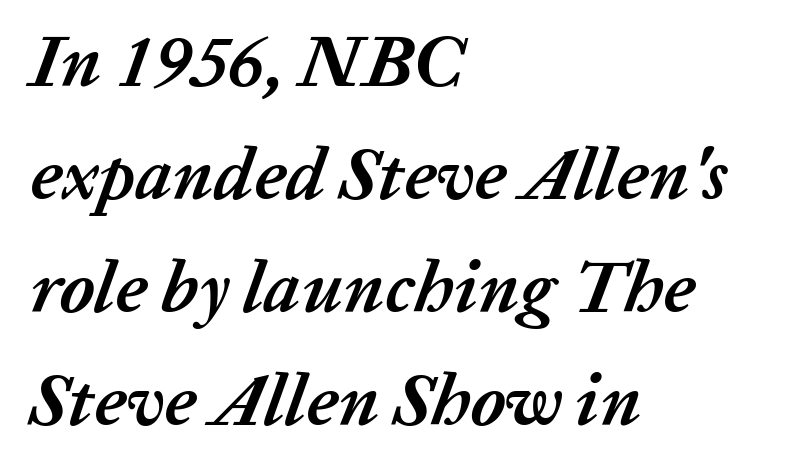
The image shows 73 px semibold type, italic (leaning right); set left-aligned, normal line spacing (1.55x), normal letter spacing, not underlined; low stroke contrast and a medium x-height.
